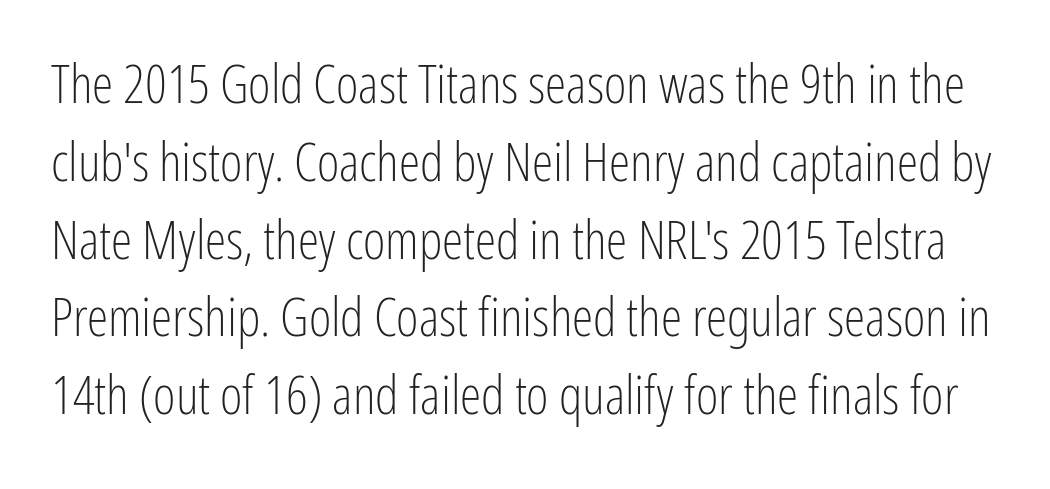
The image shows 54 px light, condensed sans-serif type, upright; set normal line spacing (1.44x), normal letter spacing, not underlined; low stroke contrast and a medium x-height.
